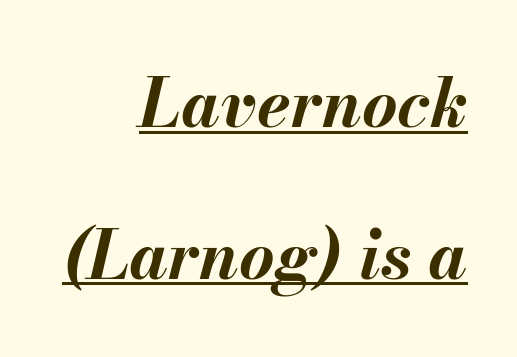
{"italic": "yes", "lean": "right", "slant_degrees": 13, "bold": "yes", "weight": "bold", "width": "normal", "stroke_contrast": "medium", "x_height": "small", "monospaced": "no", "underline": "yes", "align": "right", "line_spacing": "loose", "line_spacing_ratio": 2.23, "letter_spacing": "normal", "letter_spacing_em": 0.0, "glyph_px": 68}
